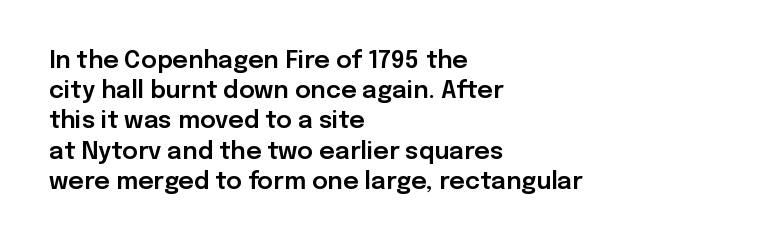
{"italic": "no", "underline": "no", "align": "left", "line_spacing": "normal", "line_spacing_ratio": 1.26, "letter_spacing": "normal", "letter_spacing_em": 0.0, "glyph_px": 24}
